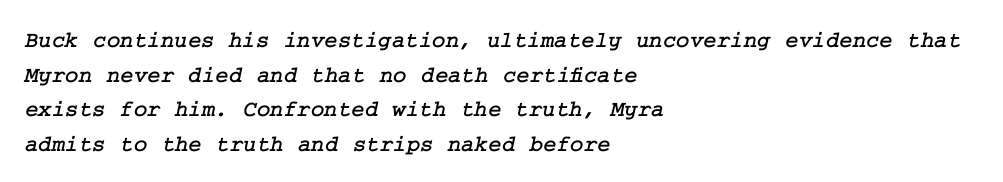
Inter-character spacing is left at the font's built-in metrics. The rendering uses a moderate line-height, typical for paragraphs. Plain, unruled lines of type. The typesetter chose a ragged-right arrangement here.
